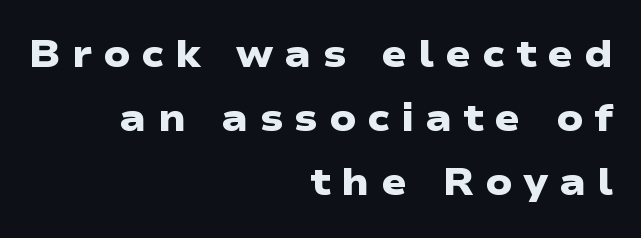
A clean baseline with only descenders dipping below it. If you drew a ruler down the right edge, every line would touch it. Each letter's strokes conclude bluntly, with no projecting serifs. The face used here is proportionally spaced, like ordinary book or web type. Heavy-handed strokes throughout: this text is bold.
